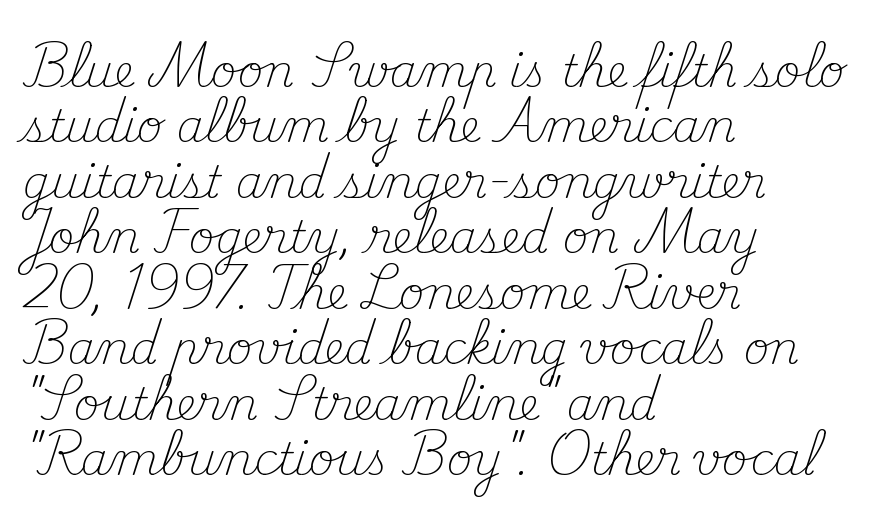
{"serif": "yes", "bold": "no", "weight": "light", "width": "normal", "stroke_contrast": "medium", "x_height": "small", "monospaced": "no", "underline": "no", "align": "left", "line_spacing": "normal", "line_spacing_ratio": 1.26, "letter_spacing": "normal", "letter_spacing_em": 0.0, "glyph_px": 44}
